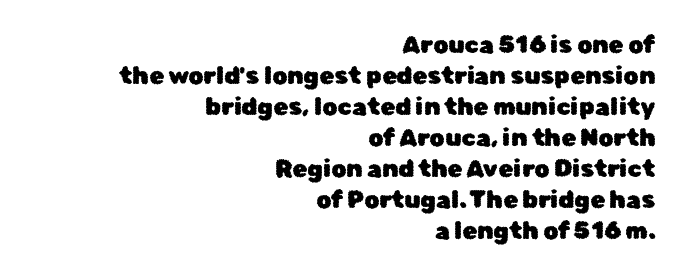
The image shows 24 px text type, upright; set right-aligned, normal line spacing (1.29x), normal letter spacing, not underlined.
